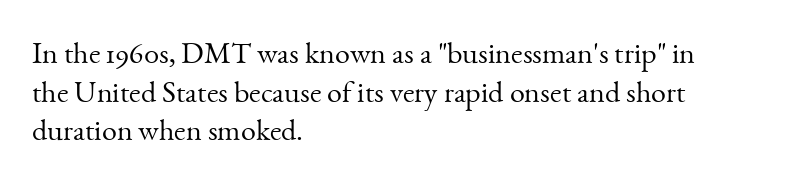
{"serif": "yes", "italic": "no", "bold": "no", "weight": "light", "width": "normal", "stroke_contrast": "medium", "x_height": "small", "monospaced": "no", "underline": "no", "align": "left", "line_spacing": "normal", "line_spacing_ratio": 1.29, "letter_spacing": "normal", "letter_spacing_em": 0.0, "glyph_px": 30}
